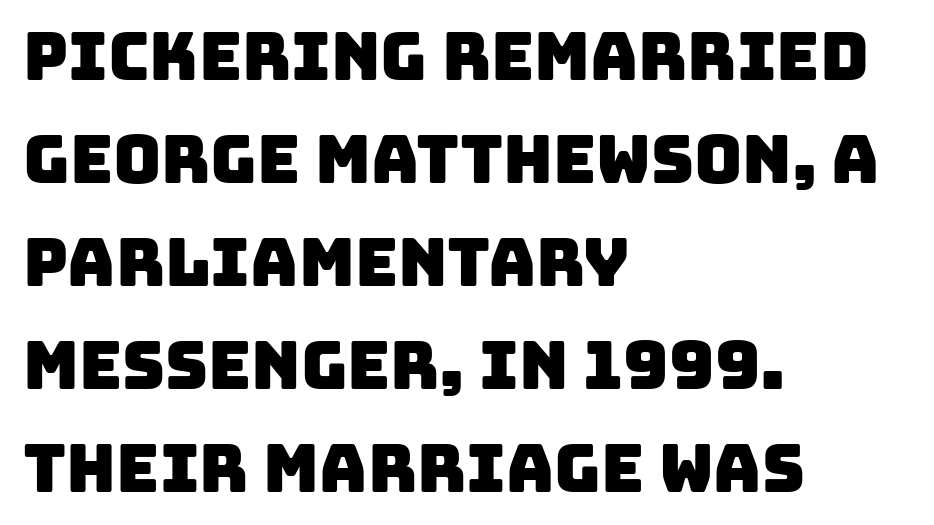
{"serif": "no", "width": "normal", "stroke_contrast": "low", "x_height": "large", "monospaced": "no", "underline": "no", "align": "left", "line_spacing": "normal", "line_spacing_ratio": 1.56, "letter_spacing": "normal", "letter_spacing_em": 0.0, "glyph_px": 66}
